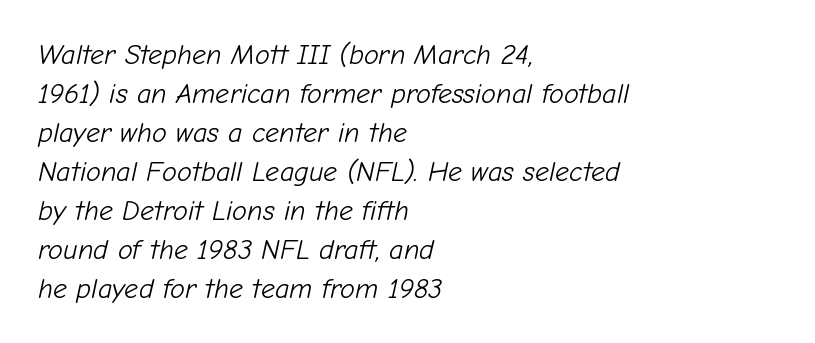
The image shows 28 px light type, italic (leaning right); set left-aligned, normal line spacing (1.39x), normal letter spacing, not underlined; low stroke contrast and a medium x-height.
